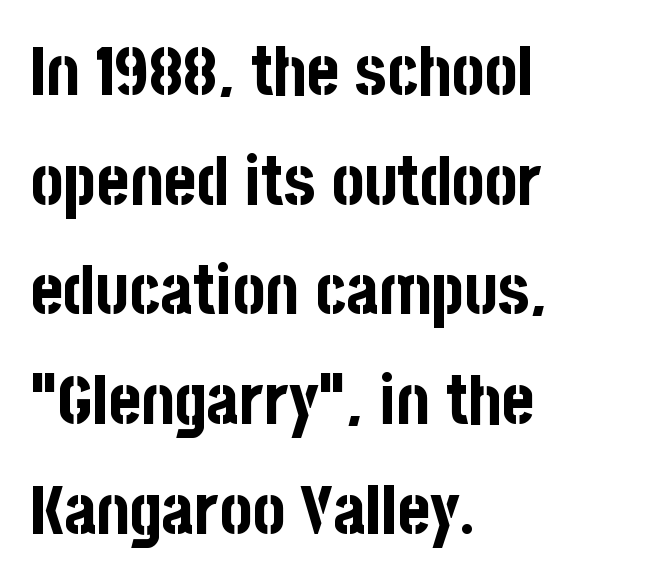
The passage shown is not underscored anywhere. In terms of weight, the rendering is a true, heavy bold. The characters display no serif detailing; their extremities are plain. Style check: upright. Where is the straight margin? On the left.
